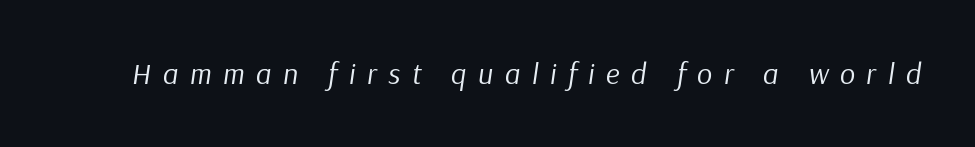
Q: Is the text bold? A: No.
Q: Is the text italic (slanted)? A: Yes, it leans right by about 9 degrees.
Q: Is the text underlined? A: No.
Q: Is the spacing between letters normal or unusually wide? A: Unusually wide.
Q: Width (condensed, normal, or wide)? A: Normal.
Q: Stroke contrast? A: Low.
Q: x-height? A: Medium.
Q: Monospaced? A: No.
